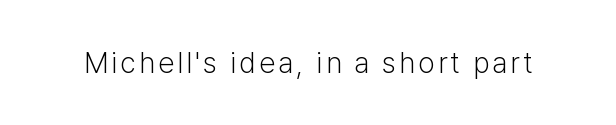
The string is rendered with underlining switched off. Weight: not bold — regular or lighter. The specimen reads as upright at a glance. Spacing verdict: proportional, widths tailored to each character.
